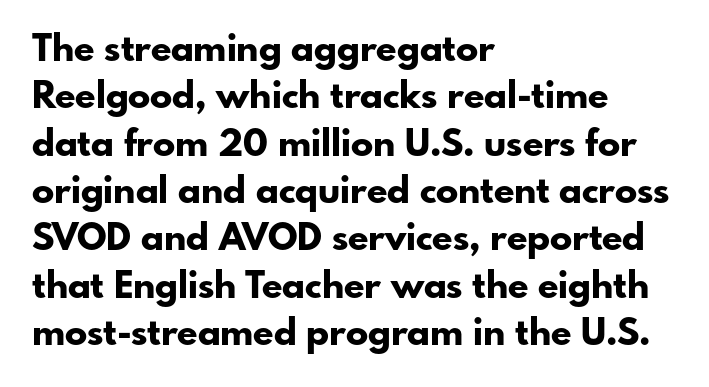
The image shows 37 px bold sans-serif type, upright; set left-aligned, normal line spacing (1.28x), normal letter spacing, not underlined; low stroke contrast and a small x-height.
